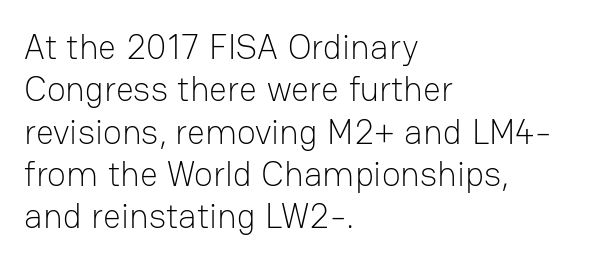
{"serif": "no", "italic": "no", "bold": "no", "weight": "light", "width": "normal", "stroke_contrast": "low", "x_height": "medium", "monospaced": "no", "underline": "no", "align": "left", "line_spacing_ratio": 1.21, "letter_spacing": "normal", "letter_spacing_em": 0.0, "glyph_px": 35}
